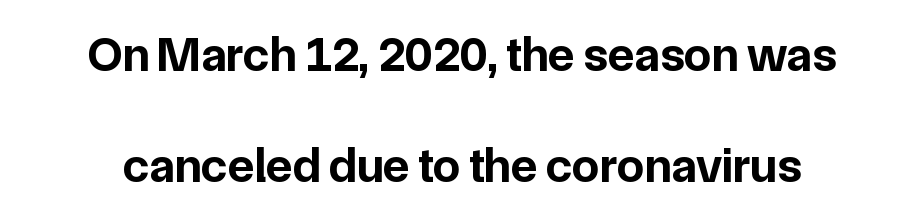
The image shows 49 px bold sans-serif type, upright; set loose line spacing (2.27x), normal letter spacing, not underlined; low stroke contrast and a medium x-height.
